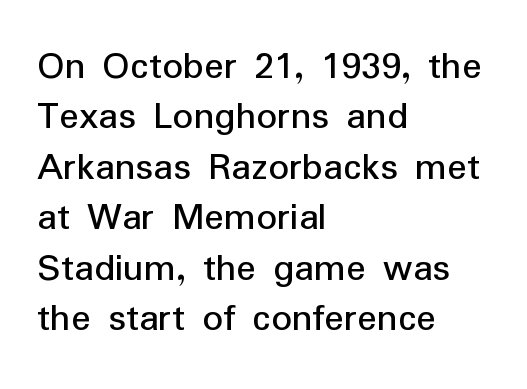
{"serif": "no", "italic": "no", "bold": "no", "weight": "regular", "width": "normal", "stroke_contrast": "low", "x_height": "medium", "monospaced": "no", "underline": "no", "align": "left", "line_spacing_ratio": 1.23, "letter_spacing": "normal", "letter_spacing_em": 0.0, "glyph_px": 41}
